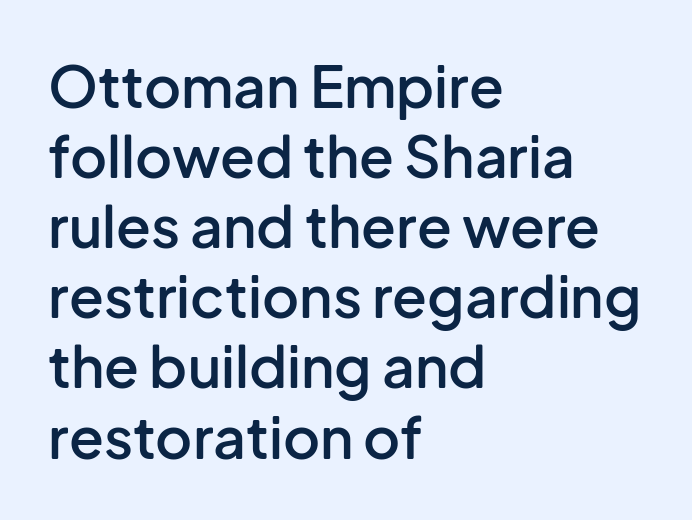
{"serif": "no", "italic": "no", "bold": "semi", "weight": "semibold", "width": "normal", "stroke_contrast": "low", "x_height": "medium", "monospaced": "no", "underline": "no", "align": "left", "line_spacing_ratio": 1.23, "letter_spacing": "normal", "letter_spacing_em": 0.0, "glyph_px": 57}
